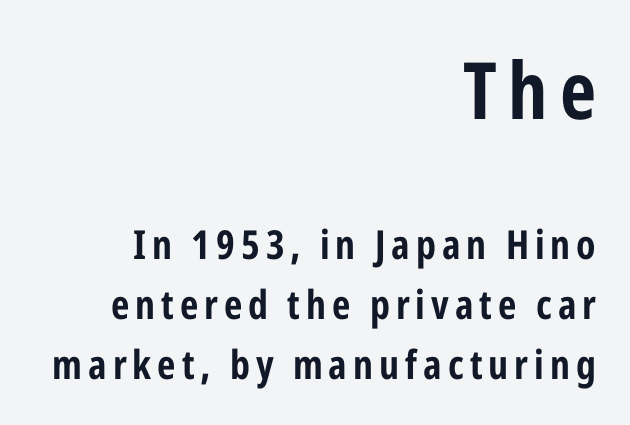
This is sans-serif lettering, the kind often seen on screens and signage. Here the first block reads like a headline and the second like body copy. Heavy-handed strokes throughout: this text is bold. Unmarked baselines from the first word to the last. If you drew a ruler down the right edge, every line would touch it. The axis of the letterforms is exactly vertical.
